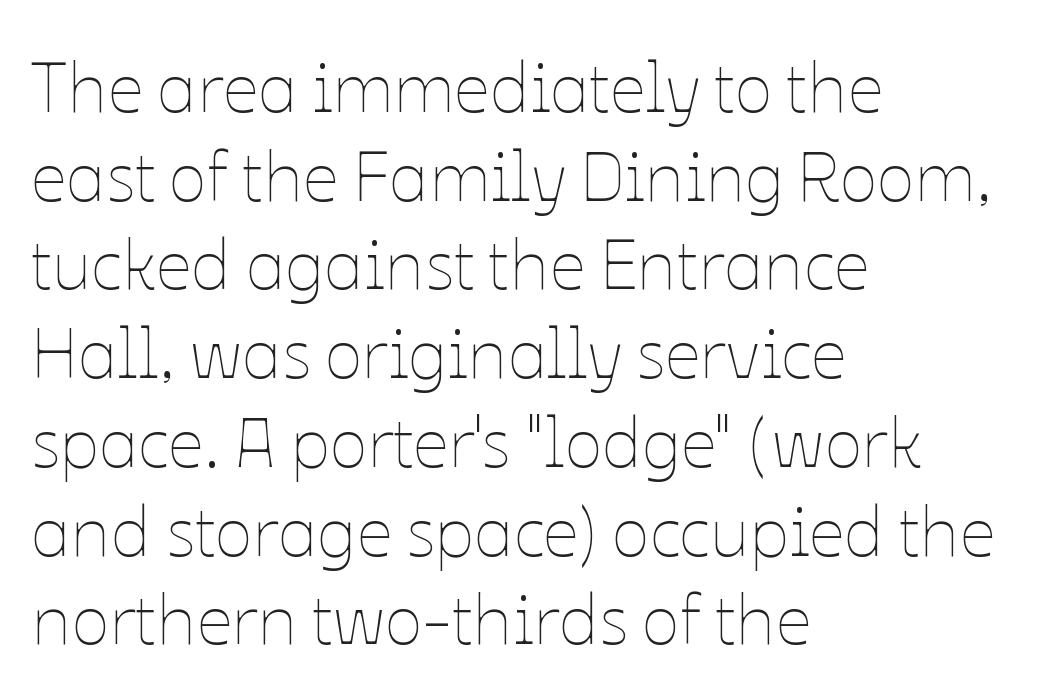
You could not count columns in this text — the font is proportionally spaced. The baseline area is clear. The letterforms sit shoulder to shoulder at normal distance. Ascenders rise straight up at ninety degrees.
